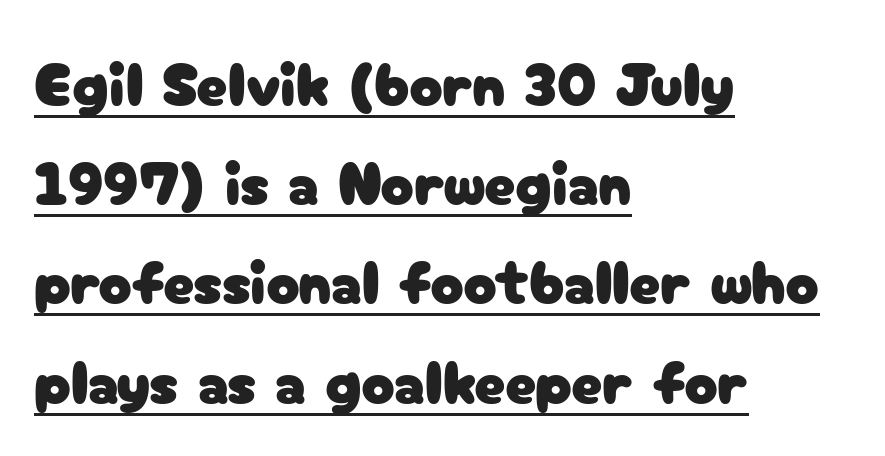
Stroke terminals: plain, sans-serif. This sample uses an upright cut, with every glyph sitting square on the baseline. Line starts are locked; line ends wander. Looks like regular typesetting: each glyph gets only the width it needs. No extra tracking has been applied to these lines. Regarding leading, the lines here are spaced in the standard way.
